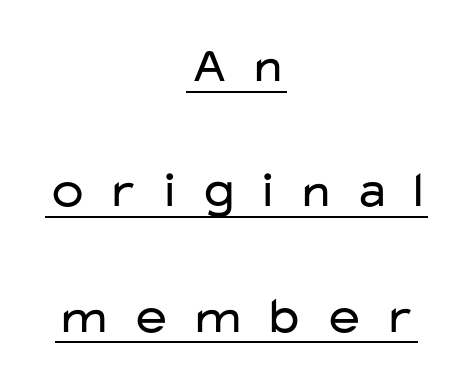
{"serif": "no", "italic": "no", "bold": "no", "weight": "regular", "width": "wide", "stroke_contrast": "low", "x_height": "medium", "monospaced": "no", "underline": "yes", "align": "center", "line_spacing": "loose", "line_spacing_ratio": 2.46, "letter_spacing": "wide", "letter_spacing_em": 0.37, "glyph_px": 51}
